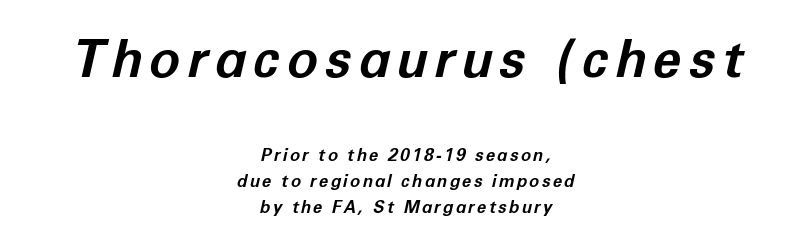
{"italic": "yes", "lean": "right", "slant_degrees": 12, "bold": "yes", "weight": "bold", "width": "normal", "stroke_contrast": "low", "x_height": "medium", "monospaced": "no", "underline": "no", "align": "center", "line_spacing": "normal", "line_spacing_ratio": 1.53, "larger_block": "first", "size_ratio": 3.06, "glyph_px": 52}
